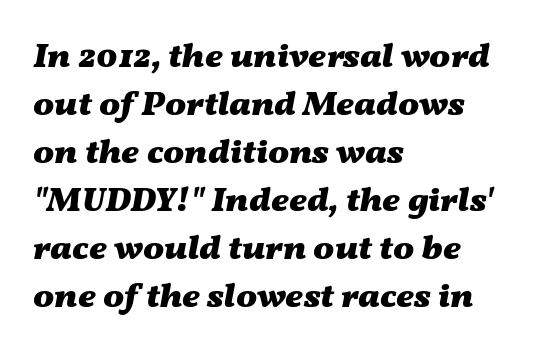
{"italic": "yes", "lean": "right", "slant_degrees": 11, "bold": "yes", "weight": "heavy", "width": "wide", "stroke_contrast": "medium", "x_height": "medium", "monospaced": "no", "underline": "no", "align": "left", "line_spacing": "normal", "line_spacing_ratio": 1.37, "letter_spacing": "normal", "letter_spacing_em": 0.0, "glyph_px": 35}
